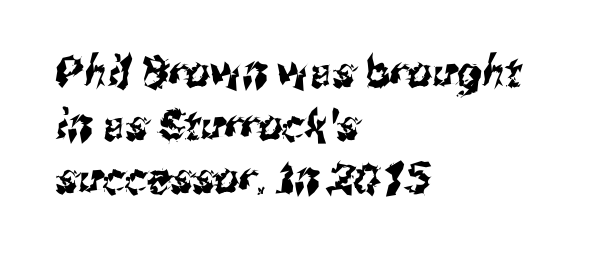
{"serif": "no", "width": "condensed", "stroke_contrast": "medium", "x_height": "medium", "monospaced": "no", "underline": "no", "align": "left", "line_spacing_ratio": 1.23, "letter_spacing": "normal", "letter_spacing_em": 0.0, "glyph_px": 43}
